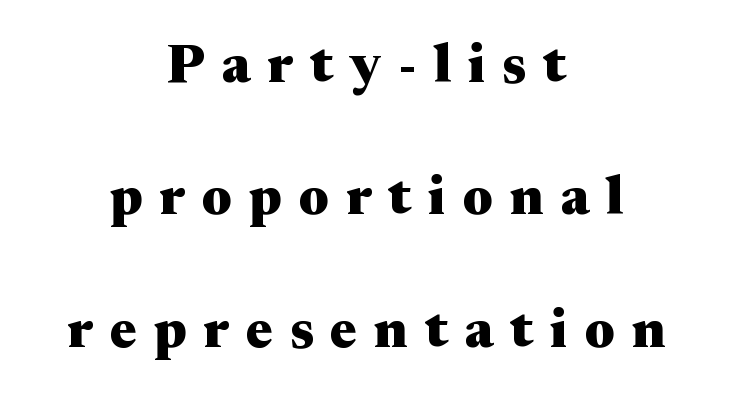
Q: Is the text bold? A: Yes.
Q: Is the text italic (slanted)? A: No, it is upright.
Q: Is the typeface a serif or a sans-serif typeface? A: Serif.
Q: Is the text underlined? A: No.
Q: How is the paragraph aligned? A: Centered.
Q: Is the spacing between letters normal or unusually wide? A: Unusually wide.
Q: Is the spacing between lines tight, normal or loose? A: Loose.
Q: Width (condensed, normal, or wide)? A: Wide.
Q: Stroke contrast? A: Medium.
Q: x-height? A: Medium.
Q: Monospaced? A: No.
